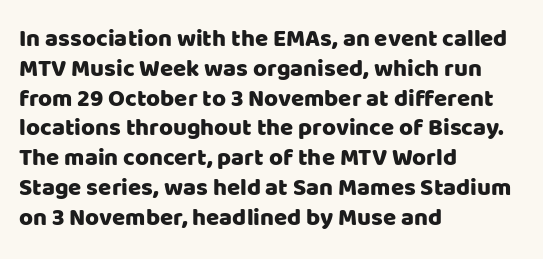
This sample uses an upright cut, with every glyph sitting square on the baseline. The space beneath each line is pristine and unruled. Short note: letters normally spaced. A classic flush-left, rag-right setting is used for this passage.
